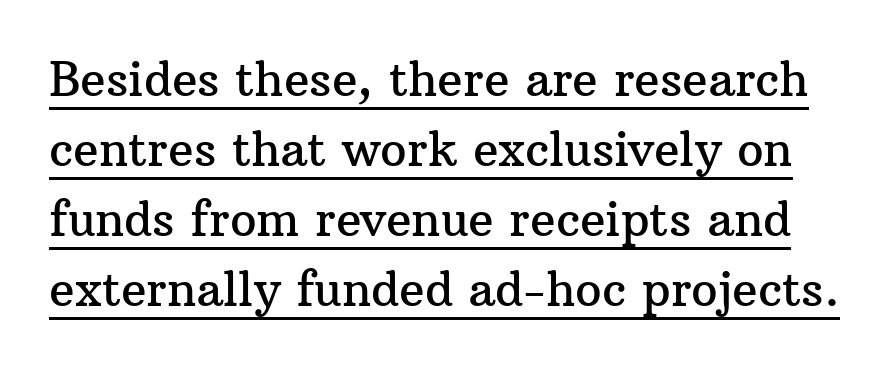
The image shows 47 px serif type, upright; set normal line spacing (1.49x), normal letter spacing, underlined; medium stroke contrast and a medium x-height.
